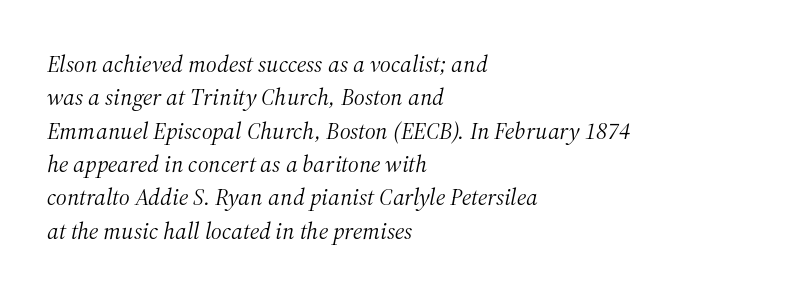
Q: Is the text bold? A: No.
Q: Is the text italic (slanted)? A: Yes, it leans right by about 12 degrees.
Q: Is the text underlined? A: No.
Q: How is the paragraph aligned? A: Left-aligned.
Q: Is the spacing between letters normal or unusually wide? A: Normal.
Q: Is the spacing between lines tight, normal or loose? A: Normal.
